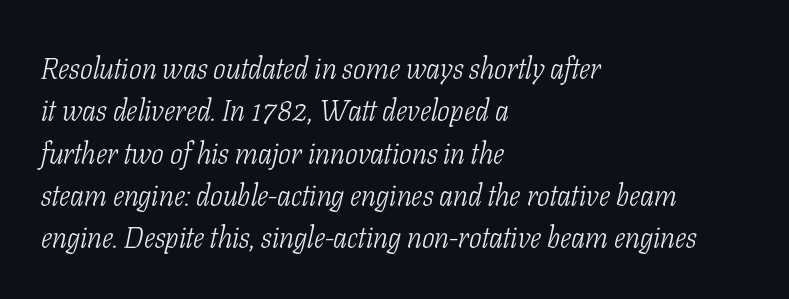
The image shows 30 px light, condensed serif type, italic (leaning right); set left-aligned, normal line spacing (1.41x), normal letter spacing, not underlined; low stroke contrast and a medium x-height.
